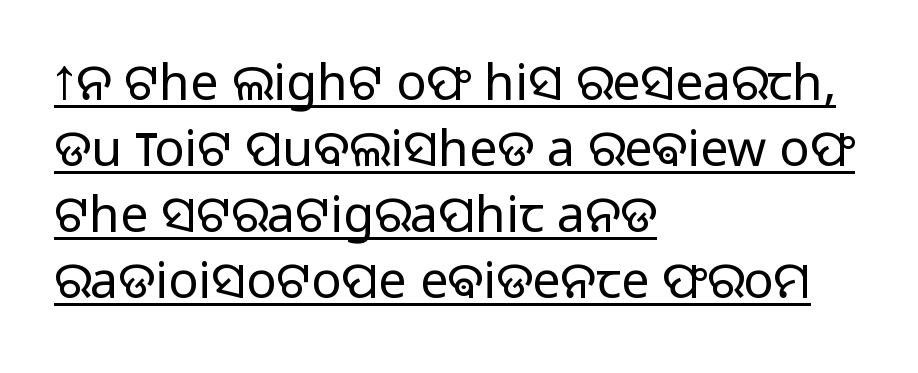
Q: Is the text bold? A: No.
Q: Is the text italic (slanted)? A: No, it is upright.
Q: Is the typeface a serif or a sans-serif typeface? A: Sans-serif.
Q: Is the text underlined? A: Yes.
Q: How is the paragraph aligned? A: Left-aligned.
Q: Is the spacing between letters normal or unusually wide? A: Normal.
Q: Is the spacing between lines tight, normal or loose? A: Normal.
Q: Width (condensed, normal, or wide)? A: Normal.
Q: Stroke contrast? A: Low.
Q: x-height? A: Medium.
Q: Monospaced? A: No.
